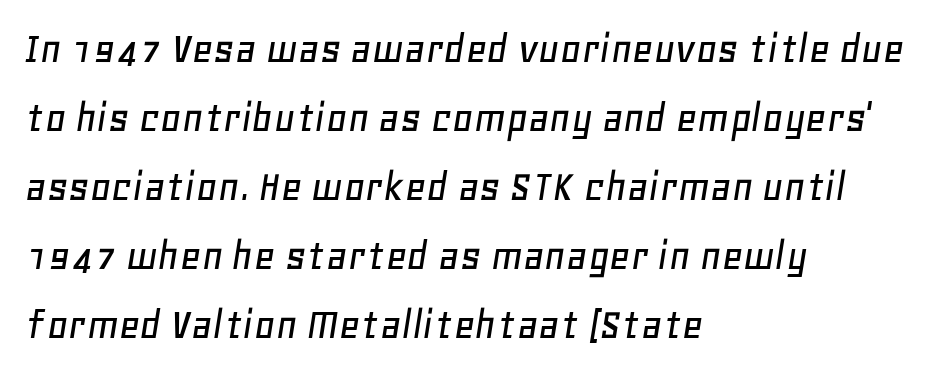
The rendering uses natural spacing where letterforms have individual widths. No word sits above an underline. Is the block centered? No — it sits flush against the left margin. This sample uses an oblique cut, with every glyph tilted off the vertical. The face used here is rendered with its standard letterfit. Baseline-to-baseline distance is the conventional proportion of letter height.
